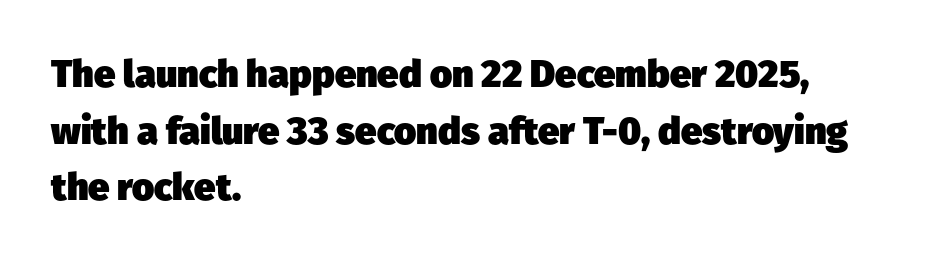
Proportional: the letters do not fall into vertical columns. Line beginnings align vertically; line endings do not. Look at the stroke-to-counter ratio: heavy, a bold. This rendering features lettering with no underline. The letters sit at their default tracking, neither squeezed nor spread. The rendering uses a moderate line-height, typical for paragraphs.
